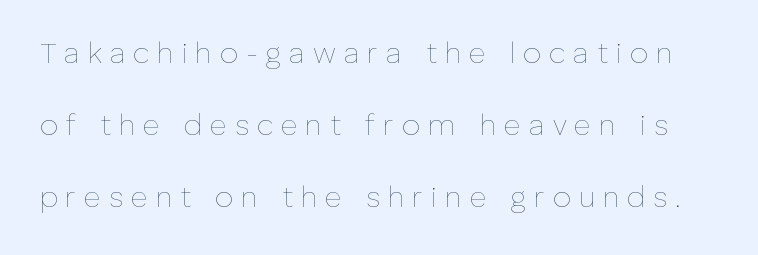
Looks like regular typesetting: each glyph gets only the width it needs. The characters are drawn with everyday or finer stroke widths. Glyph-to-glyph distance is far greater than everyday printed text. Vertically, the passage feels expansive, rows floating well apart.
